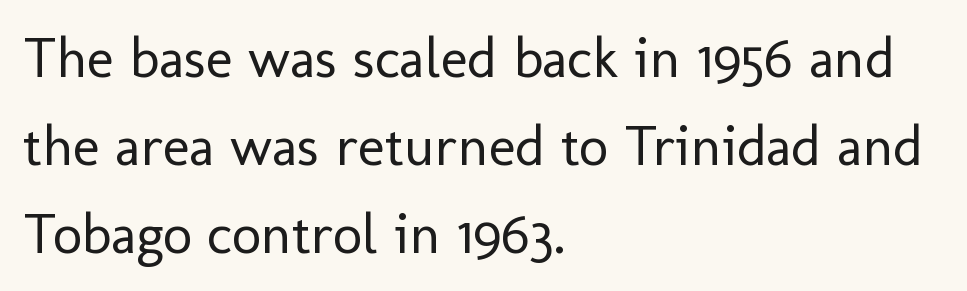
Caption: standard tracking, unaltered. A bare baseline throughout the passage. The leading is moderate, giving the passage an even texture. What kind of face is this? One without serifs — a sans.
